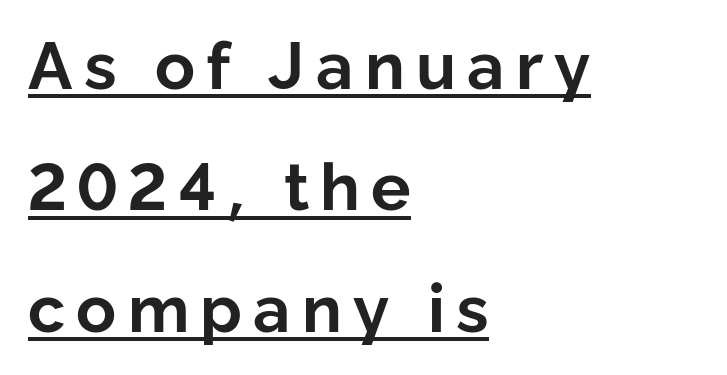
{"serif": "no", "italic": "no", "bold": "yes", "weight": "bold", "width": "normal", "stroke_contrast": "low", "x_height": "medium", "monospaced": "no", "underline": "yes", "align": "left", "line_spacing_ratio": 1.84, "glyph_px": 66}
